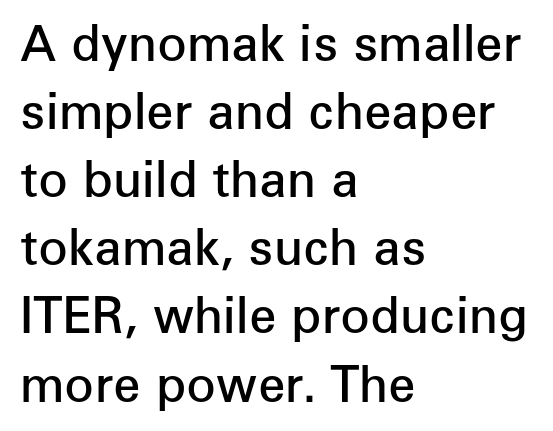
{"serif": "no", "italic": "no", "bold": "semi", "weight": "semibold", "width": "normal", "stroke_contrast": "low", "x_height": "medium", "monospaced": "no", "underline": "no", "align": "left", "line_spacing": "normal", "line_spacing_ratio": 1.39, "letter_spacing": "normal", "letter_spacing_em": 0.0, "glyph_px": 49}
